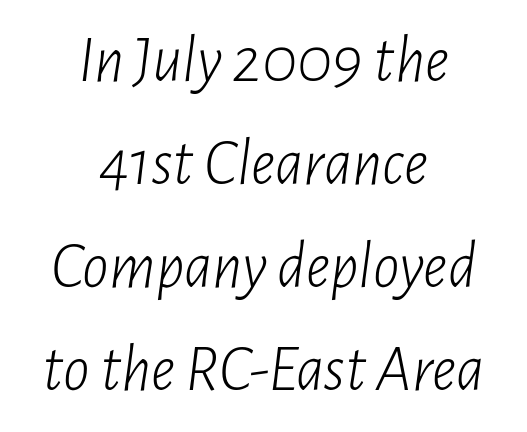
The image shows 66 px light, condensed type, italic (leaning right); set centered, normal line spacing (1.56x), normal letter spacing, not underlined; low stroke contrast and a medium x-height.
